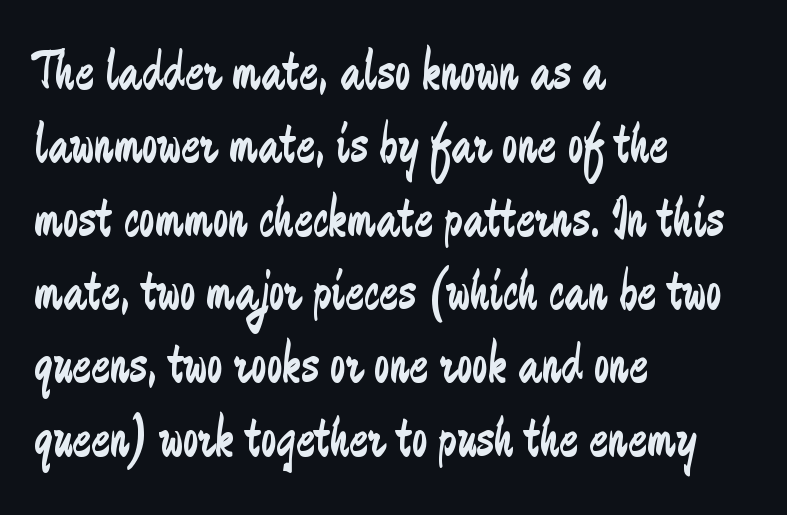
Q: Is the text bold? A: No.
Q: Is the text italic (slanted)? A: Yes.
Q: Is the typeface a serif or a sans-serif typeface? A: Sans-serif.
Q: Is the text underlined? A: No.
Q: How is the paragraph aligned? A: Left-aligned.
Q: Is the spacing between letters normal or unusually wide? A: Normal.
Q: Is the spacing between lines tight, normal or loose? A: Normal.
Q: Width (condensed, normal, or wide)? A: Condensed.
Q: Stroke contrast? A: Low.
Q: x-height? A: Small.
Q: Monospaced? A: No.
